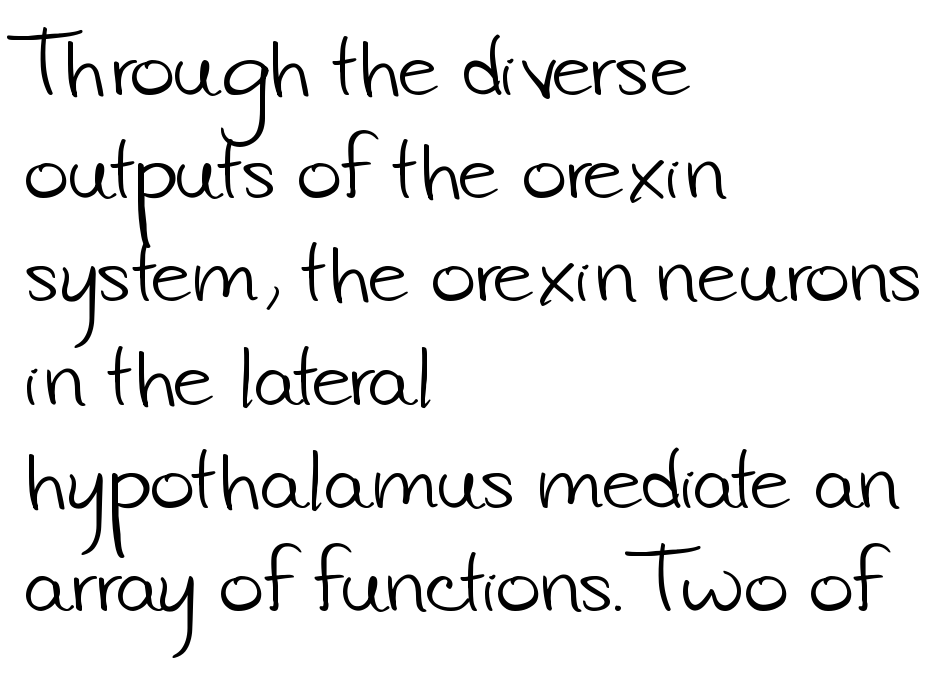
Successive baselines arrive at the customary interval. The setting favours the left margin, as ordinary paragraphs usually do. Inter-character spacing is left at the font's built-in metrics. Stroke thickness stays within the range of a standard reading face or lighter. Descenders are the only things crossing below the line.
